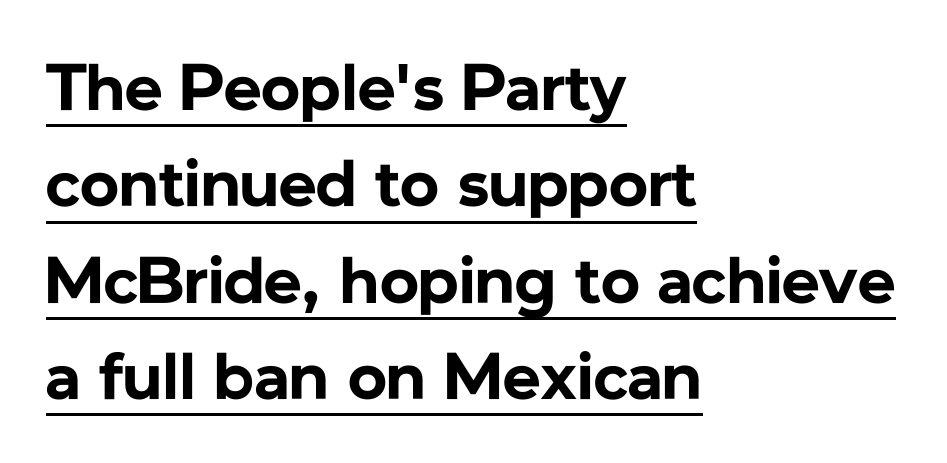
The typeface chosen for these lines omits serifs. Honestly, the row spacing looks completely unremarkable. Does a line run under the words? Yes, clearly. How are the letters spaced? Ordinarily, with no added tracking. This is roman type, the default non-slanted kind. Spacing verdict: proportional, widths tailored to each character.
